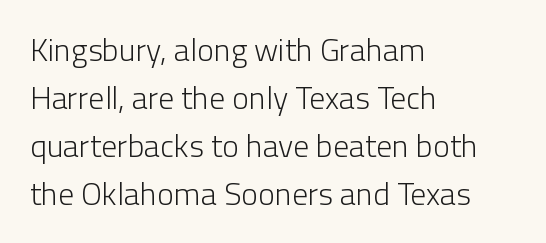
The image shows 32 px light sans-serif type, upright; set left-aligned, normal line spacing (1.5x), normal letter spacing, not underlined; low stroke contrast and a medium x-height.
